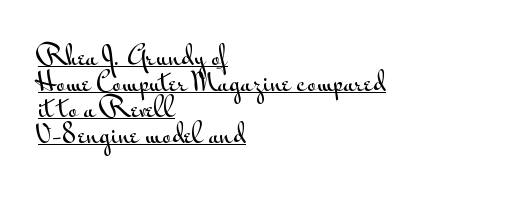
The image shows 25 px text type; set left-aligned, tight line spacing (1.04x), normal letter spacing, underlined.
